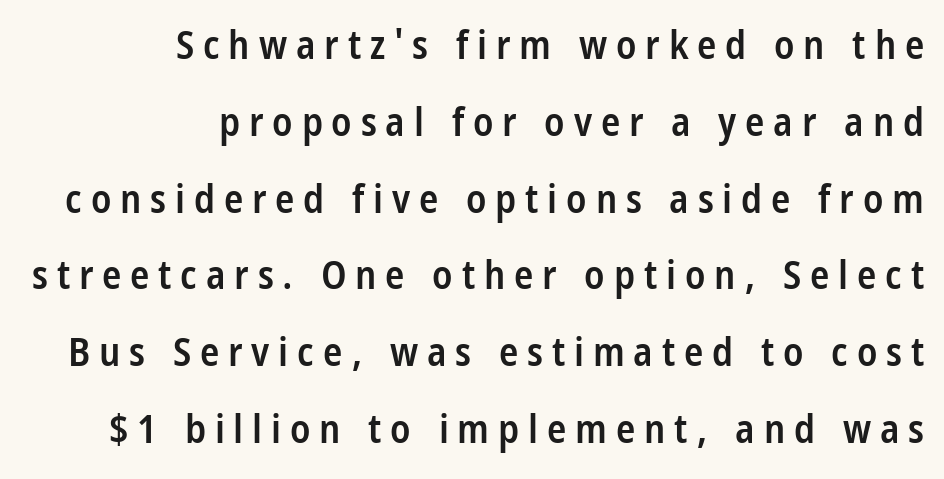
The letters are semibold — heavier than regular but short of a full bold. Notice the wide empty band between every row — that's loose leading. There is plenty of visible air inserted between adjacent glyphs. Visually the block forms a straight wall on the right and a jagged coastline on the left. The letters advance in unequal steps, a hallmark of proportional type. Font category for this specimen: sans-serif.
